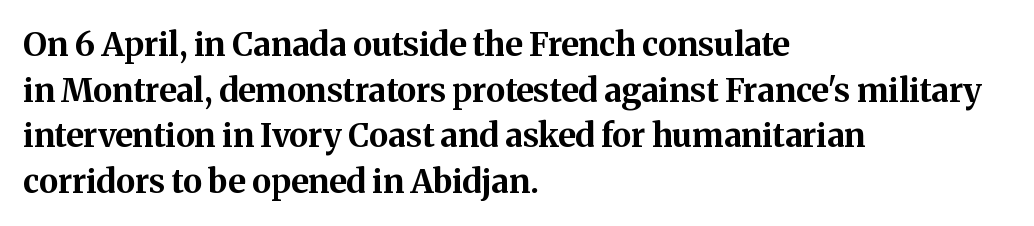
{"serif": "yes", "italic": "no", "bold": "yes", "weight": "bold", "width": "normal", "stroke_contrast": "medium", "x_height": "medium", "monospaced": "no", "underline": "no", "align": "left", "line_spacing": "normal", "line_spacing_ratio": 1.38, "letter_spacing": "normal", "letter_spacing_em": 0.0, "glyph_px": 33}
